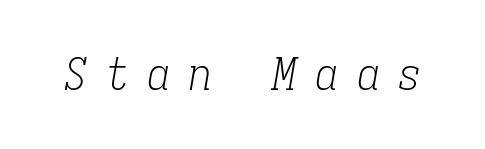
Q: Is the text bold? A: No.
Q: Is the text italic (slanted)? A: Yes, it leans right by about 9 degrees.
Q: Is the typeface a serif or a sans-serif typeface? A: Serif.
Q: Is the text underlined? A: No.
Q: Is the spacing between letters normal or unusually wide? A: Unusually wide.
Q: Width (condensed, normal, or wide)? A: Condensed.
Q: Stroke contrast? A: Low.
Q: x-height? A: Medium.
Q: Monospaced? A: Yes.
